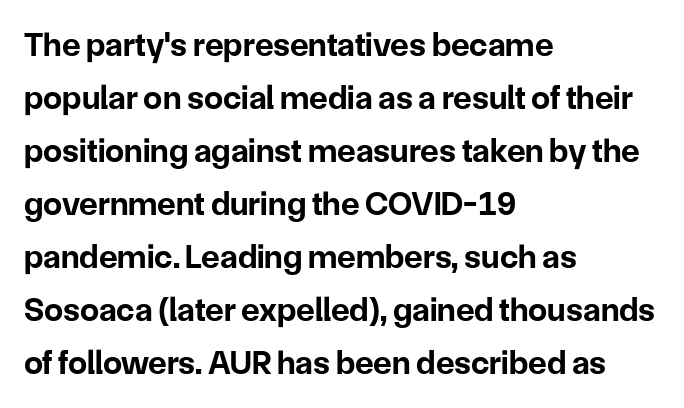
Q: Is the text bold? A: Yes.
Q: Is the text italic (slanted)? A: No, it is upright.
Q: Is the typeface a serif or a sans-serif typeface? A: Sans-serif.
Q: Is the text underlined? A: No.
Q: How is the paragraph aligned? A: Left-aligned.
Q: Is the spacing between letters normal or unusually wide? A: Normal.
Q: Is the spacing between lines tight, normal or loose? A: Normal.
Q: Width (condensed, normal, or wide)? A: Normal.
Q: Stroke contrast? A: Low.
Q: x-height? A: Medium.
Q: Monospaced? A: No.
